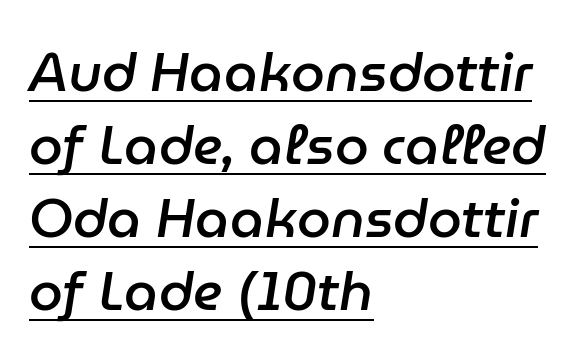
Q: Is the text bold? A: Semi-bold.
Q: Is the text italic (slanted)? A: Yes, it leans right by about 9 degrees.
Q: Is the text underlined? A: Yes.
Q: How is the paragraph aligned? A: Left-aligned.
Q: Is the spacing between letters normal or unusually wide? A: Normal.
Q: Is the spacing between lines tight, normal or loose? A: Normal.
Q: Width (condensed, normal, or wide)? A: Normal.
Q: Stroke contrast? A: Low.
Q: x-height? A: Medium.
Q: Monospaced? A: No.
